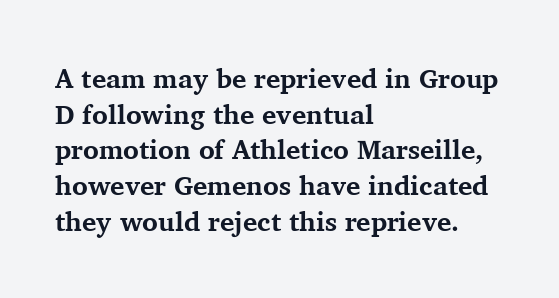
Q: Is the text bold? A: Yes.
Q: Is the text italic (slanted)? A: No, it is upright.
Q: Is the text underlined? A: No.
Q: How is the paragraph aligned? A: Left-aligned.
Q: Is the spacing between letters normal or unusually wide? A: Normal.
Q: Is the spacing between lines tight, normal or loose? A: Normal.
